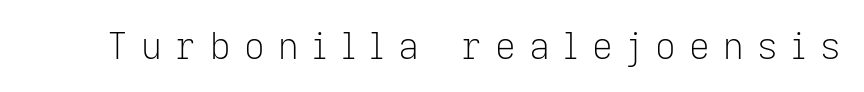
Tracking value appears strongly positive — letters spread wide. Unlike a traditional serif, this face leaves its strokes unadorned. Stroke mass is kept to a normal reading level or below. Is there any slant? The stems are plumb. This sample has the flowing, uneven cadence of proportional lettering.
